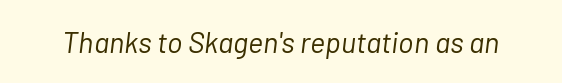
Q: Is the text bold? A: No.
Q: Is the text italic (slanted)? A: Yes, it leans right by about 7 degrees.
Q: Is the text underlined? A: No.
Q: Is the spacing between letters normal or unusually wide? A: Normal.
Q: Width (condensed, normal, or wide)? A: Normal.
Q: Stroke contrast? A: Low.
Q: x-height? A: Medium.
Q: Monospaced? A: No.
